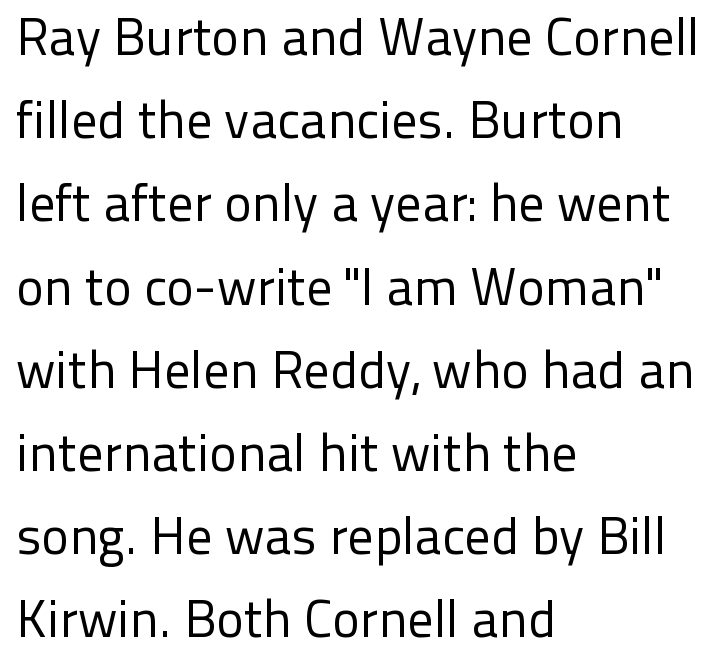
The image shows 52 px regular-weight sans-serif type, upright; set left-aligned, normal line spacing (1.6x), normal letter spacing, not underlined; low stroke contrast and a medium x-height.
